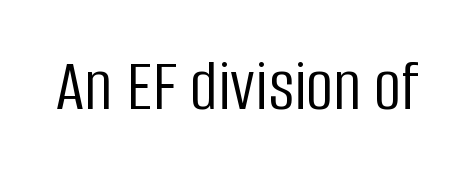
Q: Is the text bold? A: No.
Q: Is the text italic (slanted)? A: No, it is upright.
Q: Is the typeface a serif or a sans-serif typeface? A: Sans-serif.
Q: Is the text underlined? A: No.
Q: Is the spacing between letters normal or unusually wide? A: Normal.
Q: Width (condensed, normal, or wide)? A: Condensed.
Q: Stroke contrast? A: Low.
Q: x-height? A: Large.
Q: Monospaced? A: No.
